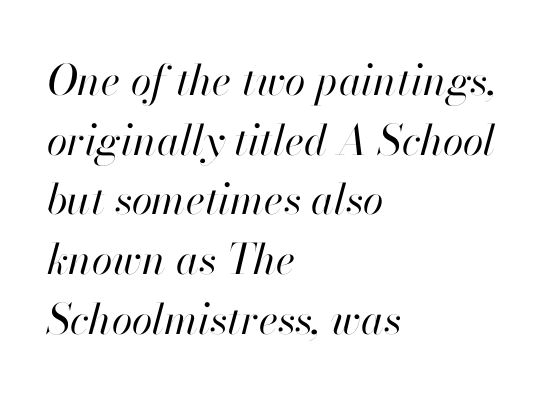
The image shows 42 px regular-weight type, italic (leaning right); set left-aligned, normal line spacing (1.42x), normal letter spacing, not underlined; high stroke contrast and a small x-height.
